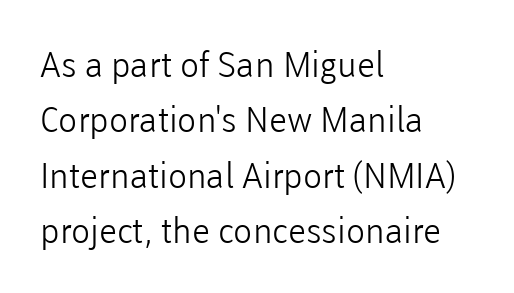
The image shows 35 px light sans-serif type, upright; set left-aligned, normal line spacing (1.58x), normal letter spacing, not underlined; low stroke contrast and a medium x-height.
